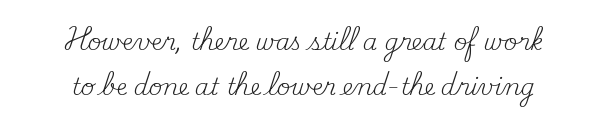
Q: Is the text bold? A: No.
Q: Is the text italic (slanted)? A: Yes.
Q: Is the text underlined? A: No.
Q: How is the paragraph aligned? A: Centered.
Q: Is the spacing between letters normal or unusually wide? A: Normal.
Q: Is the spacing between lines tight, normal or loose? A: Loose.
